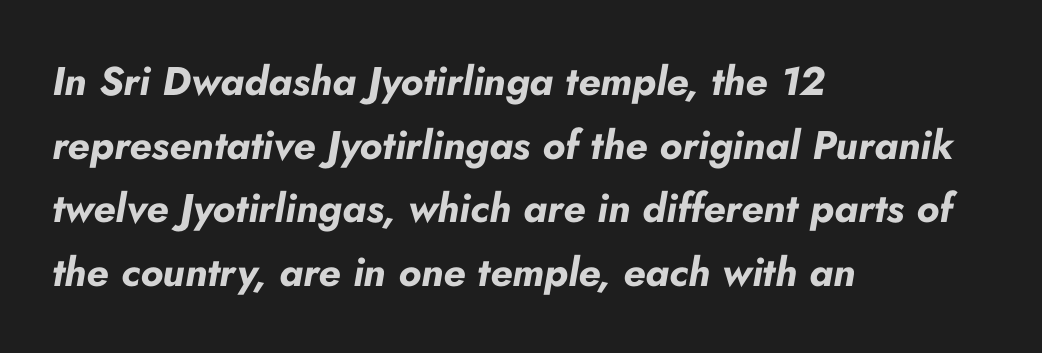
{"italic": "yes", "lean": "right", "slant_degrees": 10, "bold": "yes", "weight": "bold", "width": "normal", "stroke_contrast": "low", "x_height": "small", "monospaced": "no", "underline": "no", "align": "left", "line_spacing": "normal", "line_spacing_ratio": 1.59, "letter_spacing": "normal", "letter_spacing_em": 0.0, "glyph_px": 40}
